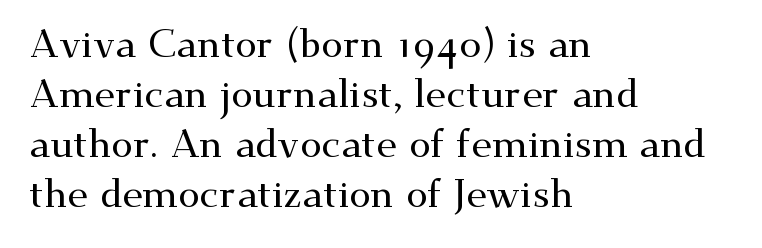
The paragraph shown leans on its left margin. Every character sits straight up, as roman type does. The horizontal fit of the characters is conventional and even. The strip under each line holds only bare page. A typesetter would call this proportional, since set widths differ per character.
